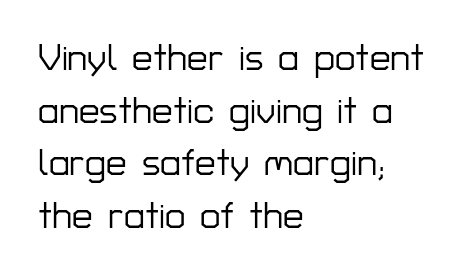
The image shows 37 px sans-serif type, upright; set left-aligned, normal line spacing (1.42x), normal letter spacing, not underlined; low stroke contrast and a medium x-height.
